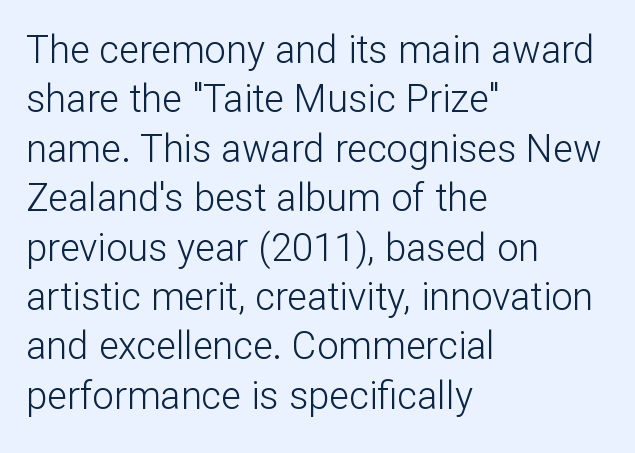
The vertical gap from one line to the next is medium. This reads as an unemphasized weight, regular at the heaviest. Is this a fixed-width face? No — the glyphs have proportional, varying widths. These lines keep a tight, regular rhythm from letter to letter. Does the type have serifs? No, each stem ends abruptly.
